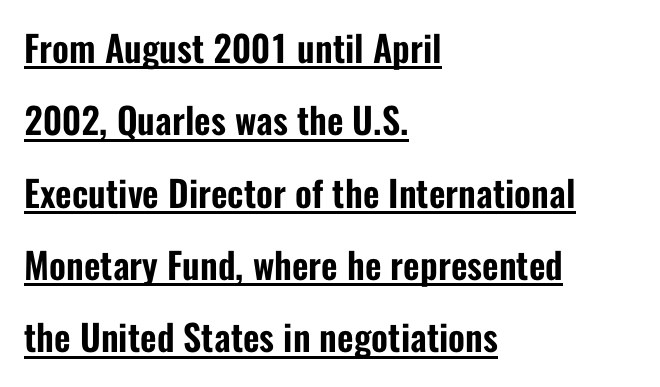
This sample has the flowing, uneven cadence of proportional lettering. Glance below the letters and you will spot a drawn line. The line texture is even and compact thanks to regular tracking. Posture: vertical. No feet cap the strokes, marking this as sans-serif type.
